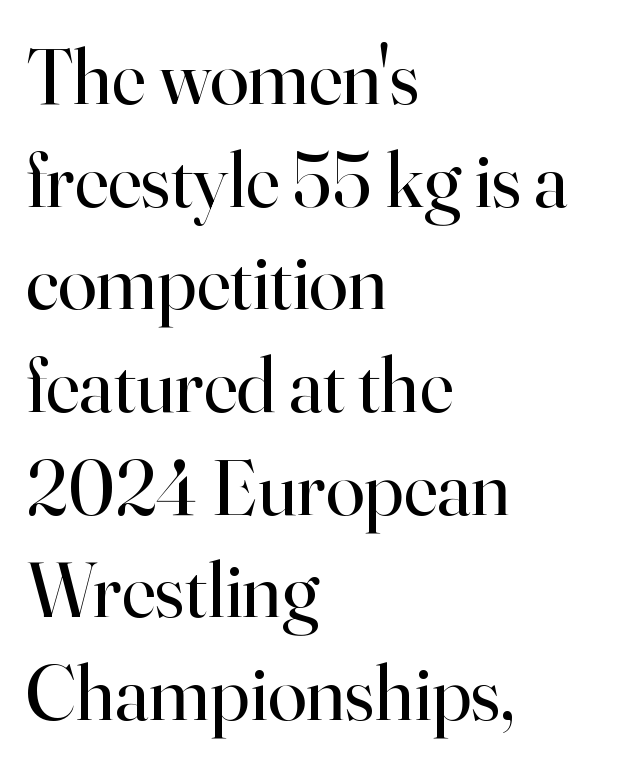
The image shows 79 px regular-weight serif type, upright; set left-aligned, normal line spacing (1.3x), normal letter spacing, not underlined; high stroke contrast and a small x-height.
